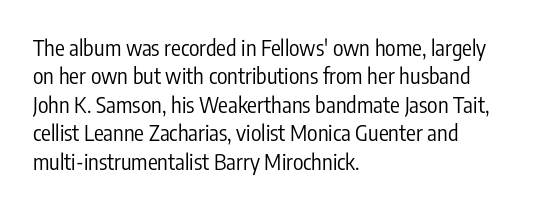
Rule under the text: the space is simply empty. Honestly, the letter spacing is just normal — you wouldn't notice it. The font's upright variant was chosen for this text. The strokes are not fattened; the text isn't bold. Layout note: lines flush left. The designer left line spacing at the default.
